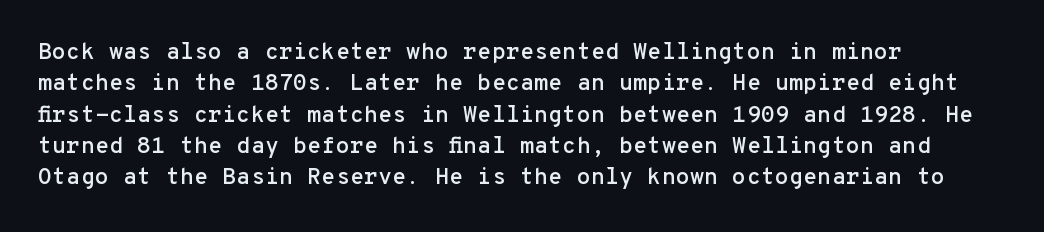
Q: Is the text italic (slanted)? A: No, it is upright.
Q: Is the text underlined? A: No.
Q: How is the paragraph aligned? A: Left-aligned.
Q: Is the spacing between letters normal or unusually wide? A: Normal.
Q: Is the spacing between lines tight, normal or loose? A: Normal.
